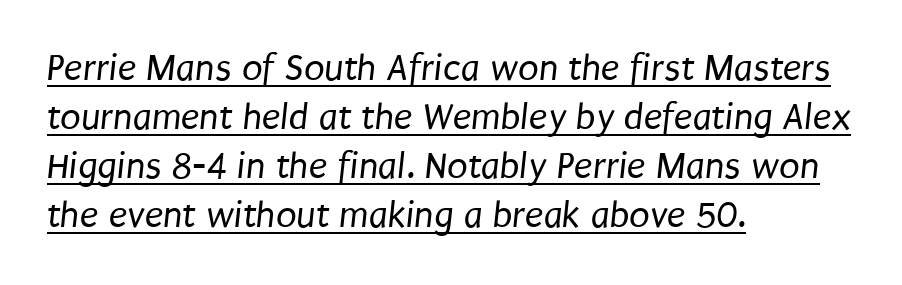
Q: Is the text bold? A: No.
Q: Is the typeface a serif or a sans-serif typeface? A: Sans-serif.
Q: Is the text underlined? A: Yes.
Q: How is the paragraph aligned? A: Left-aligned.
Q: Is the spacing between letters normal or unusually wide? A: Normal.
Q: Is the spacing between lines tight, normal or loose? A: Normal.
Q: Width (condensed, normal, or wide)? A: Condensed.
Q: Stroke contrast? A: Low.
Q: x-height? A: Large.
Q: Monospaced? A: No.
